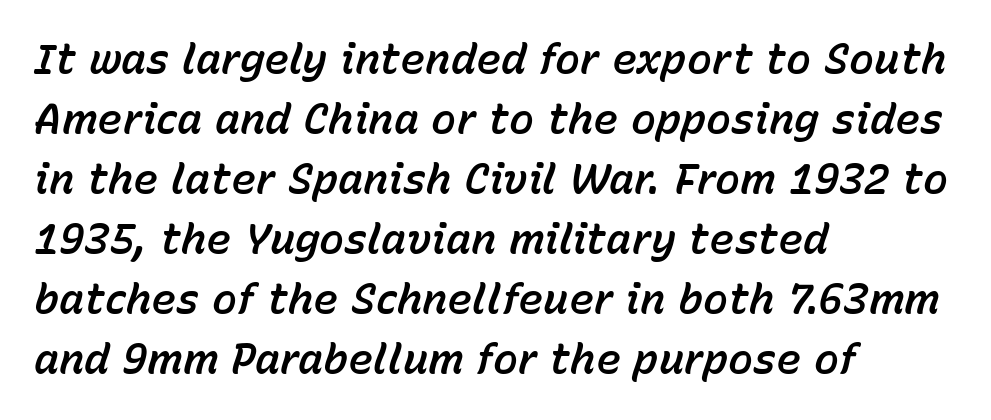
Q: Is the text italic (slanted)? A: Yes, it leans right by about 15 degrees.
Q: Is the text underlined? A: No.
Q: How is the paragraph aligned? A: Left-aligned.
Q: Is the spacing between letters normal or unusually wide? A: Normal.
Q: Is the spacing between lines tight, normal or loose? A: Normal.
Q: Width (condensed, normal, or wide)? A: Normal.
Q: Stroke contrast? A: Low.
Q: x-height? A: Medium.
Q: Monospaced? A: No.
